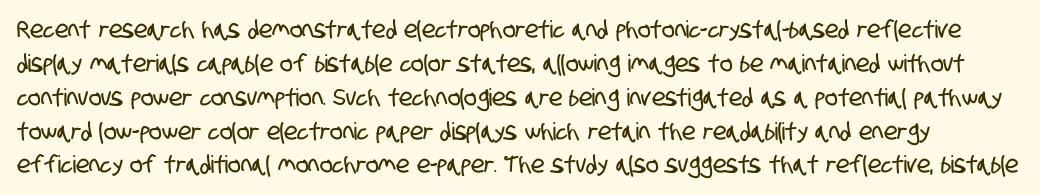
Look at the tracking — it's just the regular setting, nothing added. The rows are spaced the way most documents space them. Underlining? Definitely not there.
